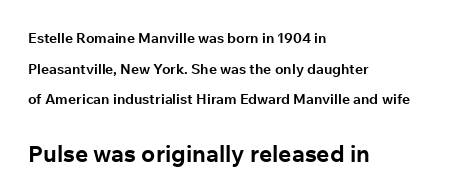
{"italic": "no", "bold": "yes", "underline": "no", "align": "left", "line_spacing": "loose", "line_spacing_ratio": 2.18, "letter_spacing": "normal", "letter_spacing_em": 0.0, "larger_block": "second", "size_ratio": 1.64, "glyph_px": 23}
